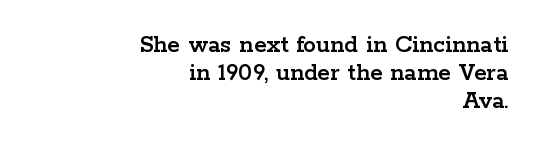
Q: Is the text italic (slanted)? A: No, it is upright.
Q: Is the text underlined? A: No.
Q: How is the paragraph aligned? A: Right-aligned.
Q: Is the spacing between letters normal or unusually wide? A: Normal.
Q: Is the spacing between lines tight, normal or loose? A: Tight.
